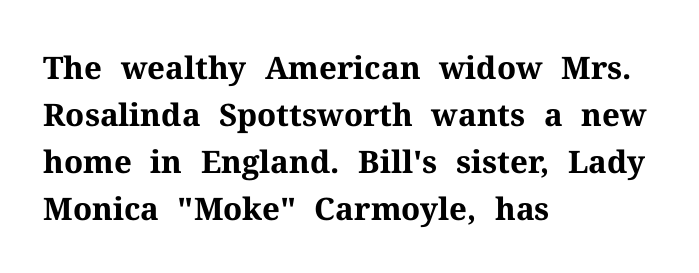
The horizontal fit of the characters is conventional and even. Compared with typical paragraphs, the rows here are spaced about the same. Each line starts at the same left margin while the right side varies. The glyphs in this specimen are seriffed. The letters advance in unequal steps, a hallmark of proportional type. When letters stand straight like this, we call the style roman or upright.
